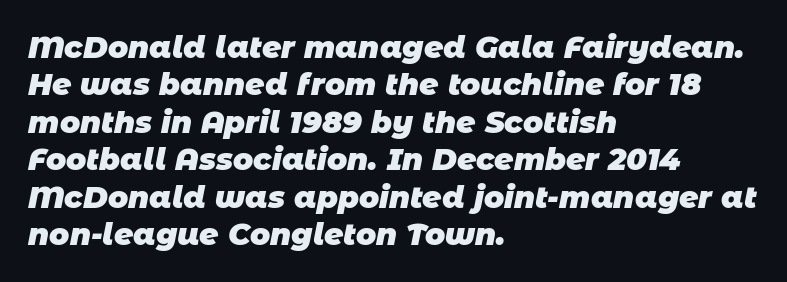
{"serif": "no", "bold": "yes", "weight": "heavy", "width": "normal", "stroke_contrast": "low", "x_height": "large", "monospaced": "no", "underline": "no", "align": "left", "line_spacing": "normal", "line_spacing_ratio": 1.25, "letter_spacing": "normal", "letter_spacing_em": 0.0, "glyph_px": 30}
